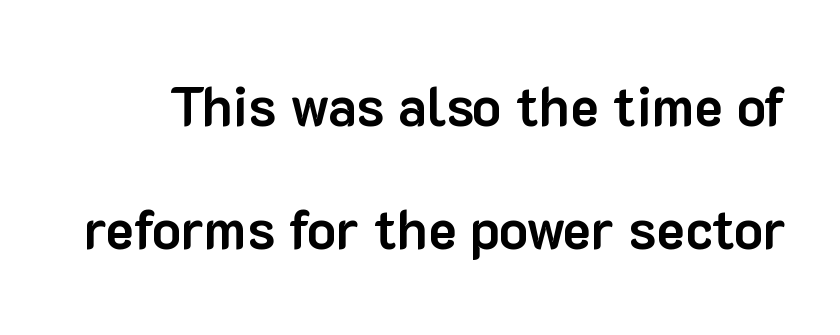
Observe the ordinary spacing: letters are neighbours, not strangers. Reading down the column, the eye jumps a long way to each next line. This is the regular roman posture of the typeface. Each letter keeps its own natural width here, so spacing adapts to shape. Heft: maximum for text — a bold. Type style note: lacks serifs.
